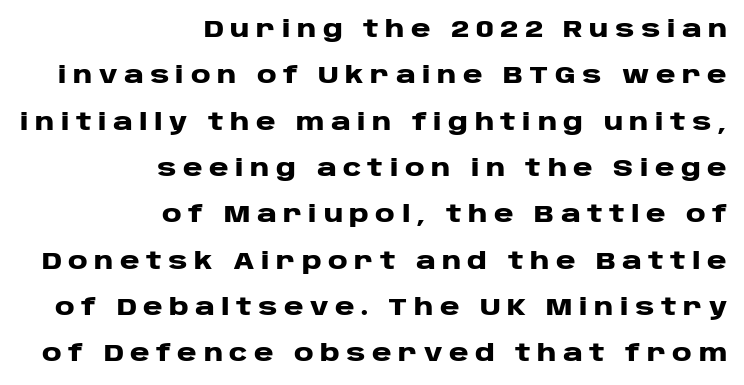
{"italic": "no", "bold": "yes", "underline": "no", "align": "right", "line_spacing": "loose", "line_spacing_ratio": 1.93, "letter_spacing": "wide", "letter_spacing_em": 0.27, "glyph_px": 24}
